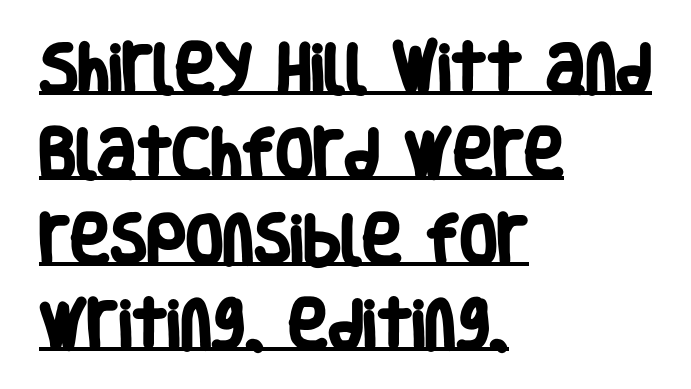
The type is set solid horizontally, with unmodified tracking. Looks like regular typesetting: each glyph gets only the width it needs. One glance says typical: line gaps are just what's usual. Each letter's strokes conclude bluntly, with no projecting serifs.
